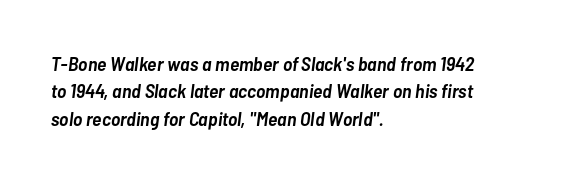
Firm but not heavy-handed strokes: this text is semibold. Reading down the column, the eye jumps a familiar distance to each next line. The glyphs look as if they've been sheared to an angle. Anything drawn beneath the words? Only blank space. Line starts are locked; line ends wander.
